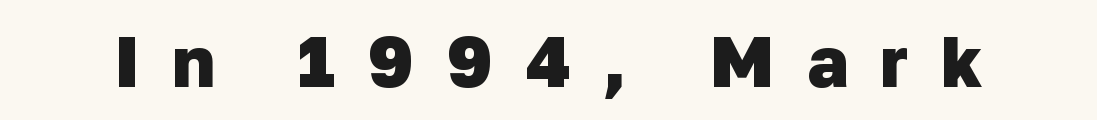
The image shows 71 px heavy sans-serif type; set unusually wide letter spacing (+0.46 em), not underlined; low stroke contrast and a medium x-height.
